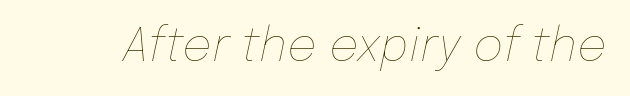
Q: Is the text bold? A: No.
Q: Is the text italic (slanted)? A: Yes, it leans right by about 12 degrees.
Q: Is the text underlined? A: No.
Q: Is the spacing between letters normal or unusually wide? A: Normal.
Q: Width (condensed, normal, or wide)? A: Normal.
Q: Stroke contrast? A: Low.
Q: x-height? A: Medium.
Q: Monospaced? A: No.
